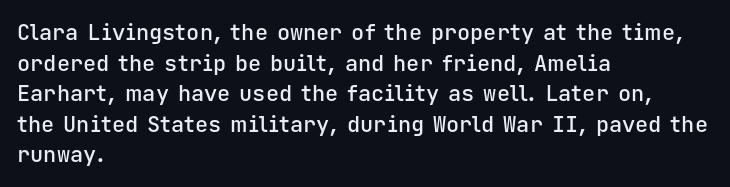
When letters stand straight like this, we call the style roman or upright. The space beneath each line is pristine and unruled. Horizontal alignment here is leftward, the default for most running prose. The gaps between neighbouring characters are ordinary and unremarkable. Students, this is semibold: more ink than regular, less than bold.
